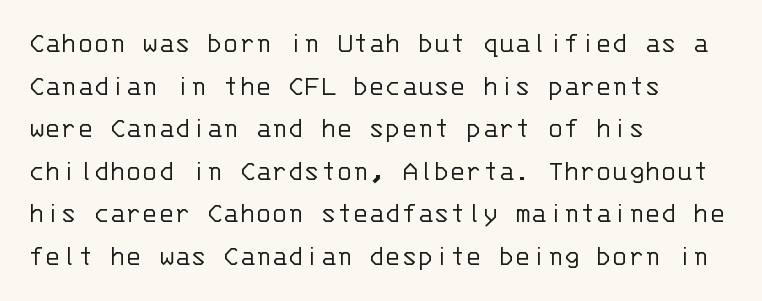
Q: Is the text bold? A: No.
Q: Is the text italic (slanted)? A: No, it is upright.
Q: Is the typeface a serif or a sans-serif typeface? A: Sans-serif.
Q: Is the text underlined? A: No.
Q: How is the paragraph aligned? A: Left-aligned.
Q: Is the spacing between letters normal or unusually wide? A: Normal.
Q: Is the spacing between lines tight, normal or loose? A: Normal.
Q: Width (condensed, normal, or wide)? A: Normal.
Q: Stroke contrast? A: Low.
Q: x-height? A: Large.
Q: Monospaced? A: Yes.
